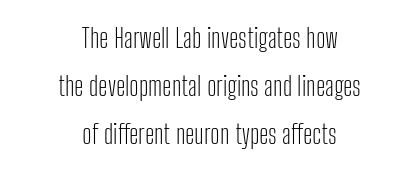
Q: Is the text bold? A: No.
Q: Is the text italic (slanted)? A: No, it is upright.
Q: Is the text underlined? A: No.
Q: How is the paragraph aligned? A: Centered.
Q: Is the spacing between letters normal or unusually wide? A: Normal.
